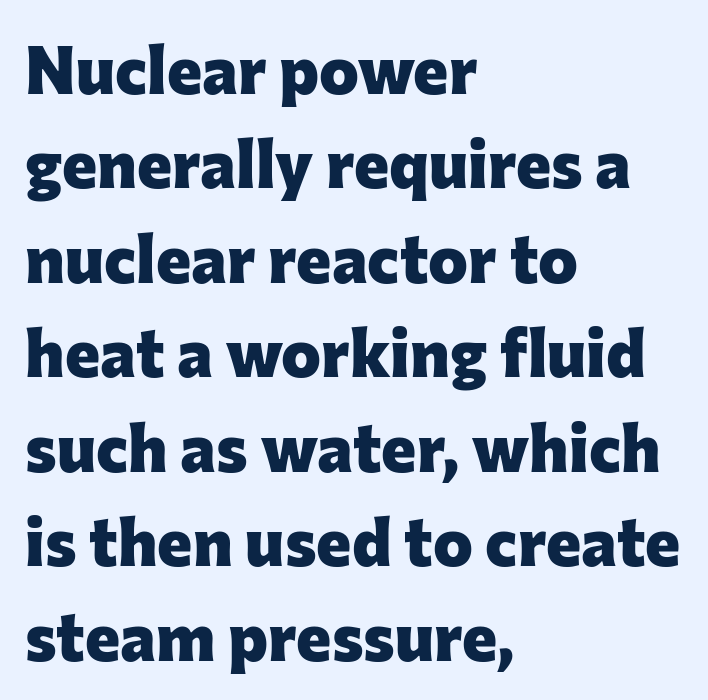
{"serif": "no", "italic": "no", "bold": "yes", "weight": "heavy", "width": "normal", "stroke_contrast": "low", "x_height": "medium", "monospaced": "no", "underline": "no", "align": "left", "line_spacing": "normal", "line_spacing_ratio": 1.41, "letter_spacing": "normal", "letter_spacing_em": 0.0, "glyph_px": 67}
